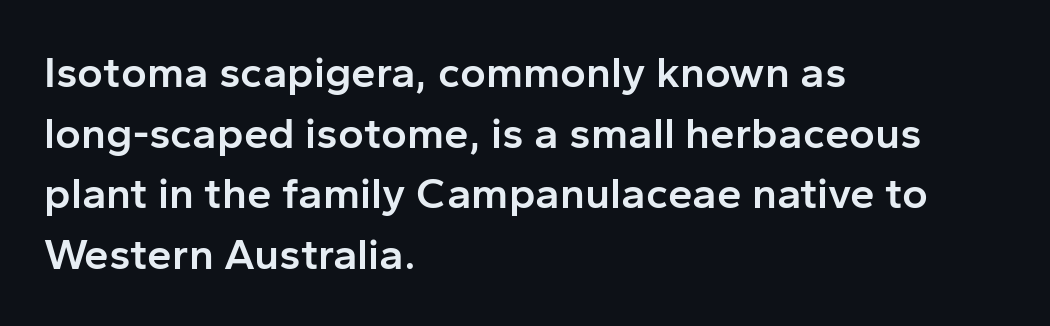
Ordinary non-slanted type is in use. The face used here is a semibold: visibly heavier than regular, lighter than bold. Spacing between characters is what you'd get straight out of the box. The block of text has a typical density, with ordinary space between rows. Descender tails drop into unmarked territory.
